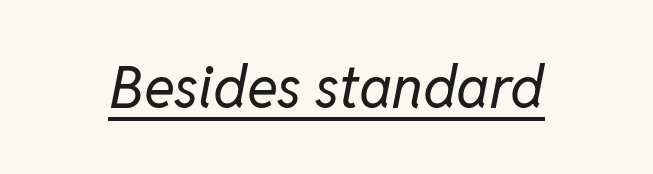
The image shows 58 px regular-weight type, italic (leaning right); set normal letter spacing, underlined; low stroke contrast and a medium x-height.
